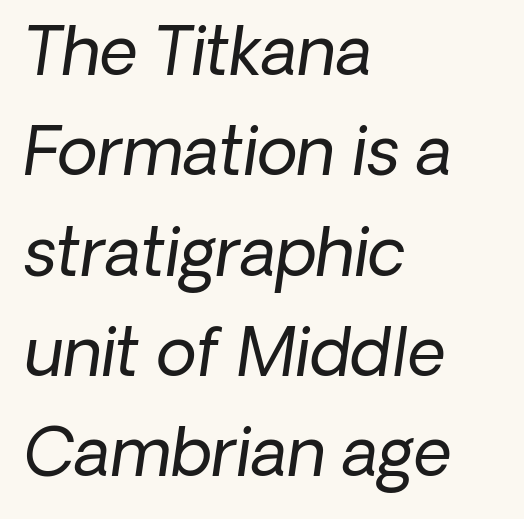
The compositor pushed each line to the left boundary. Stroke thickness stays within the range of a standard reading face or lighter. You could not count columns in this text — the font is proportionally spaced. Rule under the text: the space is simply empty.
